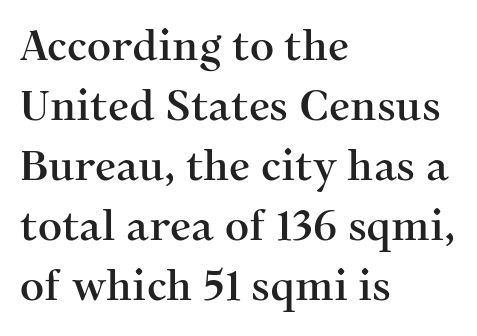
Q: Is the text italic (slanted)? A: No, it is upright.
Q: Is the typeface a serif or a sans-serif typeface? A: Serif.
Q: Is the text underlined? A: No.
Q: How is the paragraph aligned? A: Left-aligned.
Q: Is the spacing between letters normal or unusually wide? A: Normal.
Q: Is the spacing between lines tight, normal or loose? A: Normal.
Q: Width (condensed, normal, or wide)? A: Normal.
Q: Stroke contrast? A: Medium.
Q: x-height? A: Medium.
Q: Monospaced? A: No.
